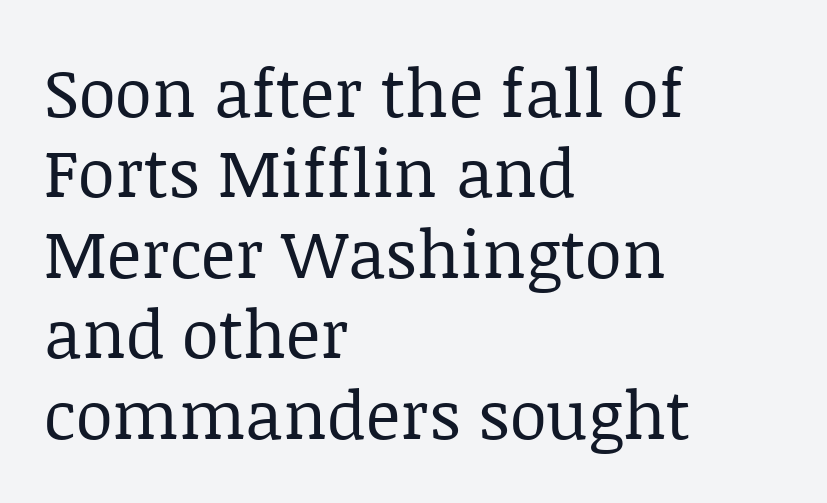
The image shows 67 px regular-weight serif type, upright; set left-aligned, line spacing 1.2x, normal letter spacing, not underlined; low stroke contrast and a large x-height.
